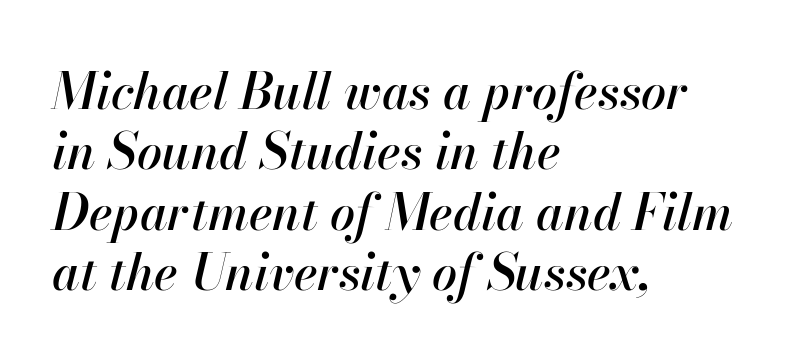
Every row of glyphs begins at an identical x-position on the left. This sample uses plain, unmodified letter spacing. Any mark beneath the type? The region is blank. The passage shown leans; its letterforms are oblique.
